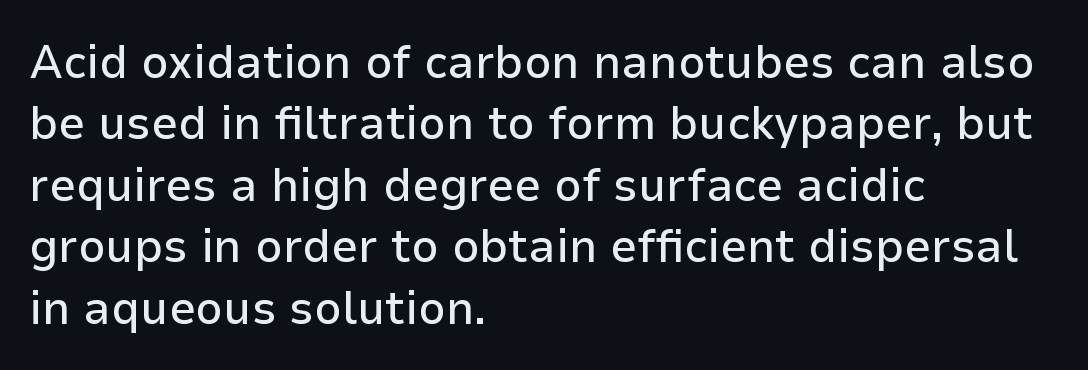
The image shows 48 px sans-serif type, upright; set left-aligned, normal line spacing (1.28x), normal letter spacing, not underlined; low stroke contrast and a medium x-height.
